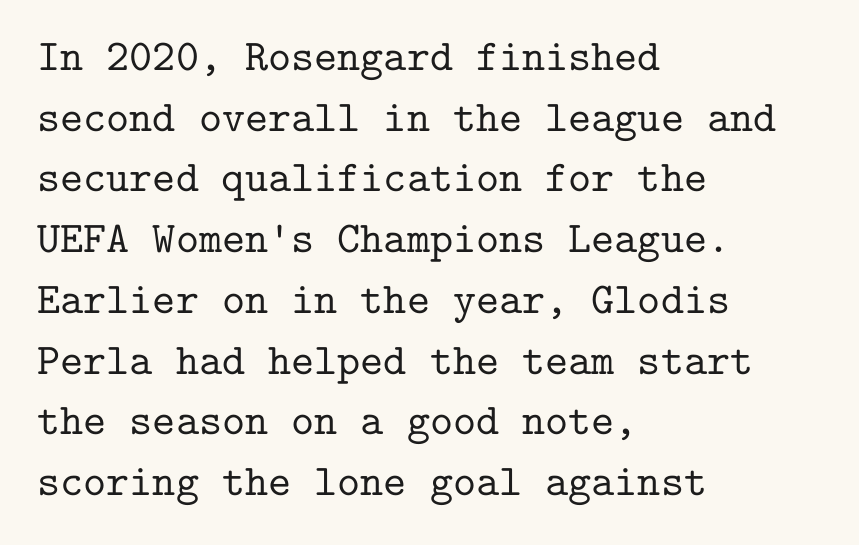
Does extra space separate the letters? No, they use regular spacing. This rendering features lettering with no underline. Letterform terminals end in serifs throughout the passage. Vertical strokes here are truly vertical. Typeset ragged right — the left edge is the straight one.
